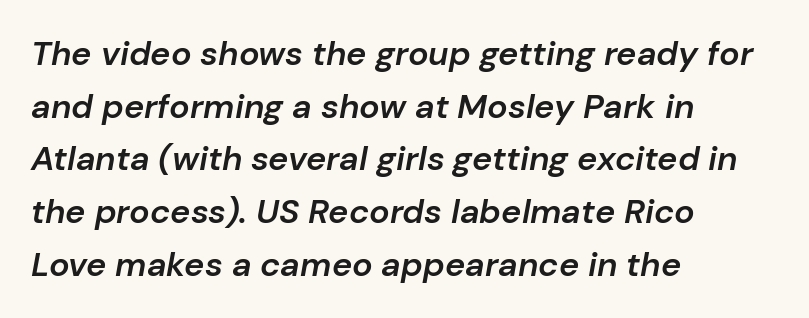
Baseline-to-baseline distance is the conventional proportion of letter height. Moderately thickened strokes mark this as semibold type. The rendering keeps characters at their native spacing. The rendering anchors every line to the left-hand side. Decoration check: the copy has no underline.
